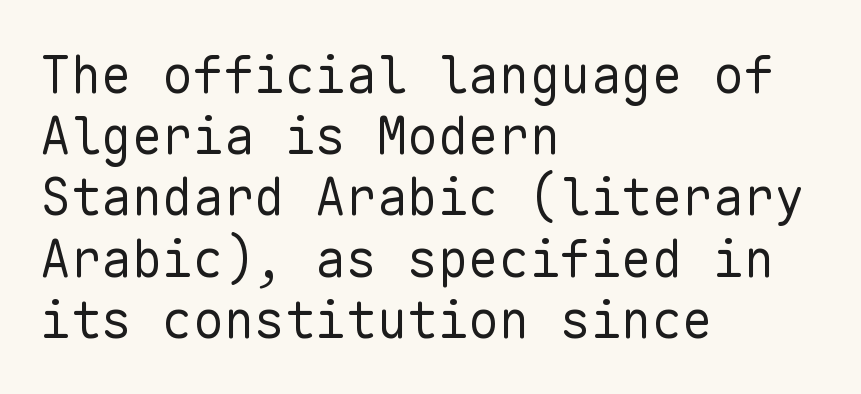
The image shows 51 px regular-weight sans-serif type, upright, monospaced; set left-aligned, line spacing 1.2x, normal letter spacing, not underlined; low stroke contrast and a medium x-height.
